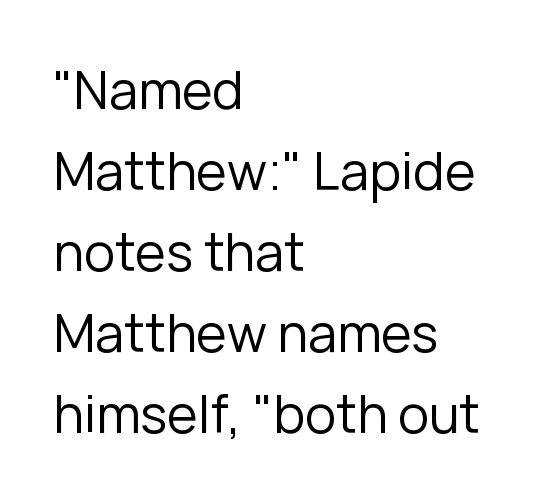
Ordinary non-slanted type is in use. Looks like regular typesetting: each glyph gets only the width it needs. Visually the block forms a straight wall on the left and a jagged coastline on the right. Each stroke keeps to a modest, everyday thickness or less.
